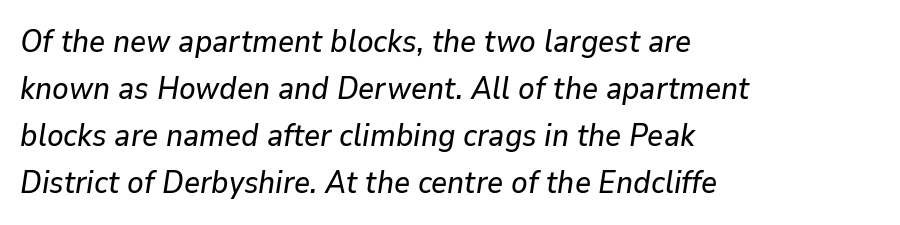
The image shows 31 px text type, italic (leaning right); set left-aligned, normal line spacing (1.52x), normal letter spacing, not underlined; low stroke contrast and a medium x-height.
